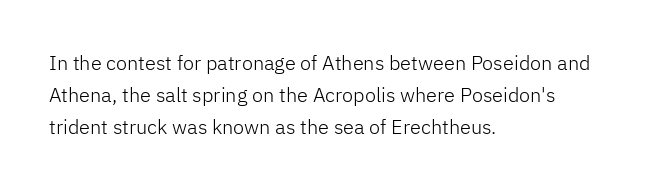
The image shows 20 px text type, upright; set left-aligned, normal line spacing (1.59x), normal letter spacing, not underlined.
